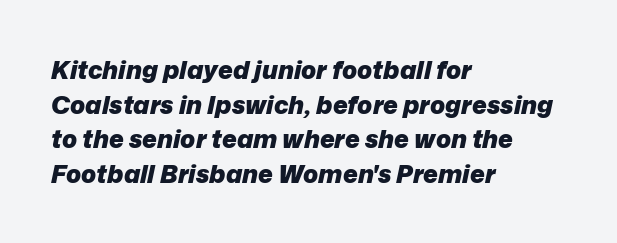
The image shows 25 px bold type, italic (leaning right); set left-aligned, normal line spacing (1.39x), normal letter spacing, not underlined.
